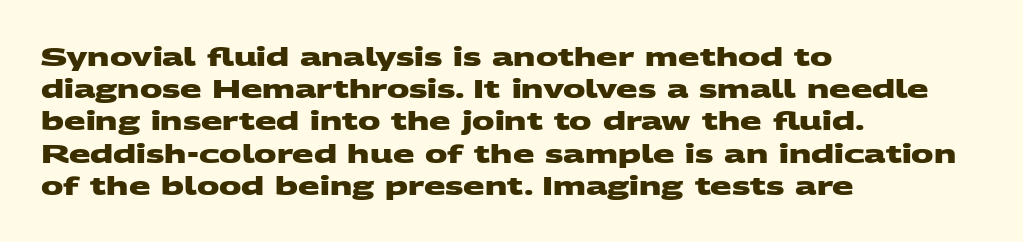
The image shows 25 px bold type; set left-aligned, normal line spacing (1.29x), normal letter spacing, not underlined.
